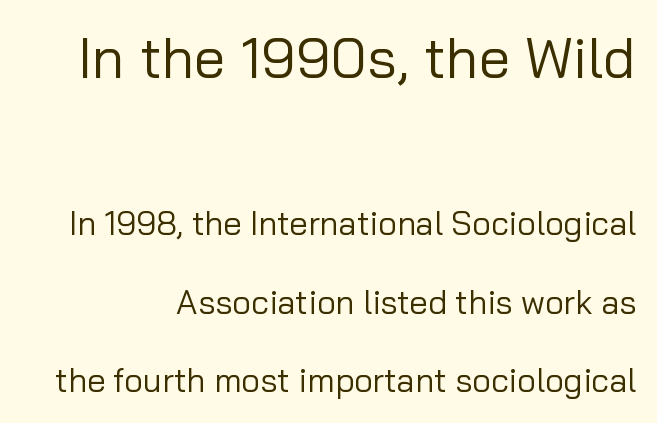
The block of text is sparse from top to bottom, with ample space between rows. Character size in the leading block exceeds that of the trailing block. Just letters on the line, the space beneath them empty. Is this a heavy cut? Hardly; it is regular or lighter.
